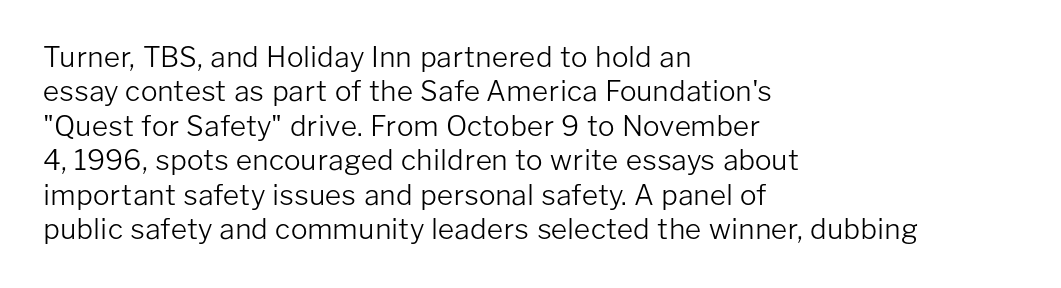
{"serif": "no", "italic": "no", "bold": "no", "weight": "light", "width": "normal", "stroke_contrast": "low", "x_height": "medium", "monospaced": "no", "underline": "no", "align": "left", "line_spacing_ratio": 1.23, "letter_spacing": "normal", "letter_spacing_em": 0.0, "glyph_px": 28}
